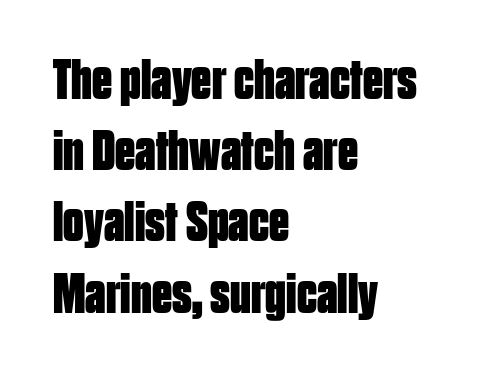
Q: Is the text bold? A: Yes.
Q: Is the text italic (slanted)? A: No, it is upright.
Q: Is the typeface a serif or a sans-serif typeface? A: Sans-serif.
Q: Is the text underlined? A: No.
Q: How is the paragraph aligned? A: Left-aligned.
Q: Is the spacing between letters normal or unusually wide? A: Normal.
Q: Is the spacing between lines tight, normal or loose? A: Normal.
Q: Width (condensed, normal, or wide)? A: Condensed.
Q: Stroke contrast? A: Low.
Q: x-height? A: Large.
Q: Monospaced? A: No.
